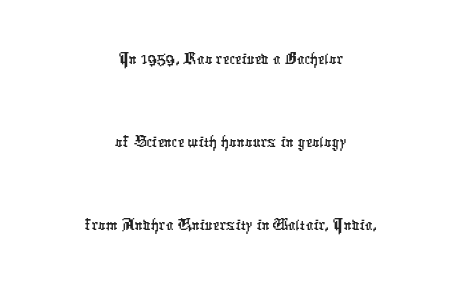
Q: Is the typeface a serif or a sans-serif typeface? A: Sans-serif.
Q: Is the text underlined? A: No.
Q: How is the paragraph aligned? A: Centered.
Q: Is the spacing between letters normal or unusually wide? A: Normal.
Q: Is the spacing between lines tight, normal or loose? A: Loose.
Q: Width (condensed, normal, or wide)? A: Condensed.
Q: Stroke contrast? A: Low.
Q: x-height? A: Medium.
Q: Monospaced? A: No.
